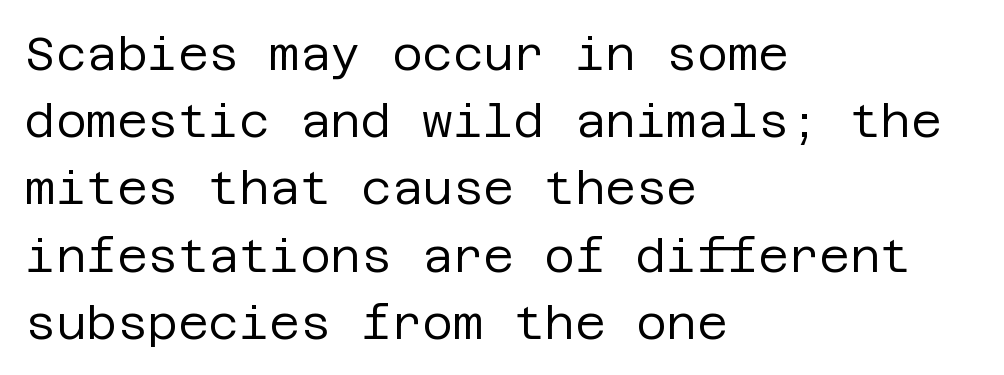
{"serif": "no", "italic": "no", "bold": "no", "weight": "regular", "width": "normal", "stroke_contrast": "low", "x_height": "large", "underline": "no", "align": "left", "line_spacing": "normal", "line_spacing_ratio": 1.43, "letter_spacing": "normal", "letter_spacing_em": 0.0, "glyph_px": 47}
